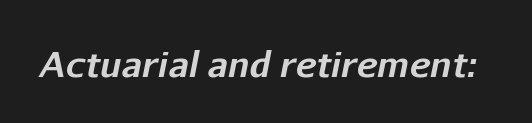
Q: Is the text bold? A: Yes.
Q: Is the text italic (slanted)? A: Yes, it leans right by about 11 degrees.
Q: Is the text underlined? A: No.
Q: Is the spacing between letters normal or unusually wide? A: Normal.
Q: Width (condensed, normal, or wide)? A: Normal.
Q: Stroke contrast? A: Low.
Q: x-height? A: Medium.
Q: Monospaced? A: No.
